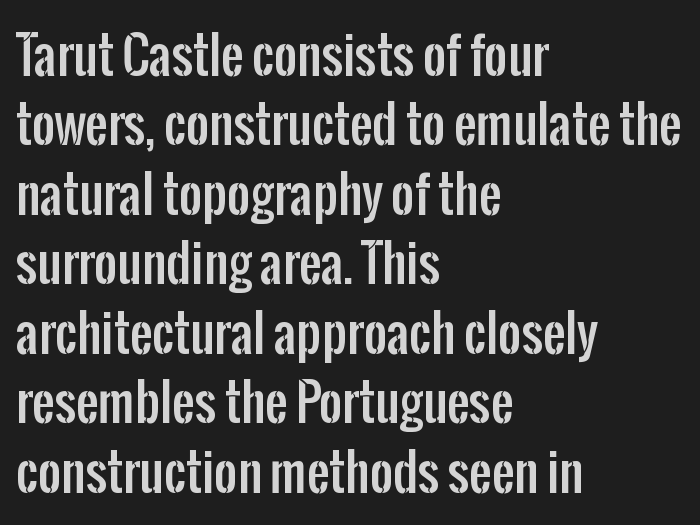
{"serif": "no", "italic": "no", "width": "condensed", "stroke_contrast": "low", "x_height": "medium", "monospaced": "no", "underline": "no", "align": "left", "line_spacing": "normal", "line_spacing_ratio": 1.39, "letter_spacing": "normal", "letter_spacing_em": 0.0, "glyph_px": 50}
